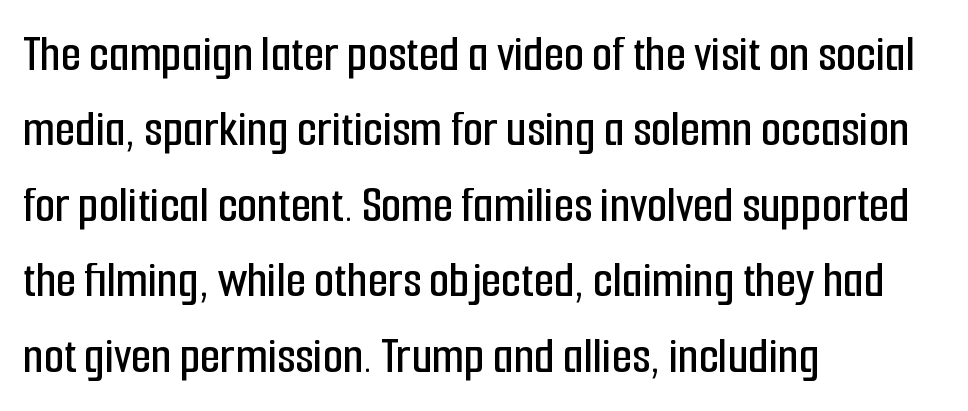
Q: Is the text italic (slanted)? A: No, it is upright.
Q: Is the typeface a serif or a sans-serif typeface? A: Sans-serif.
Q: Is the text underlined? A: No.
Q: How is the paragraph aligned? A: Left-aligned.
Q: Is the spacing between letters normal or unusually wide? A: Normal.
Q: Is the spacing between lines tight, normal or loose? A: Normal.
Q: Width (condensed, normal, or wide)? A: Condensed.
Q: Stroke contrast? A: Low.
Q: x-height? A: Medium.
Q: Monospaced? A: No.
